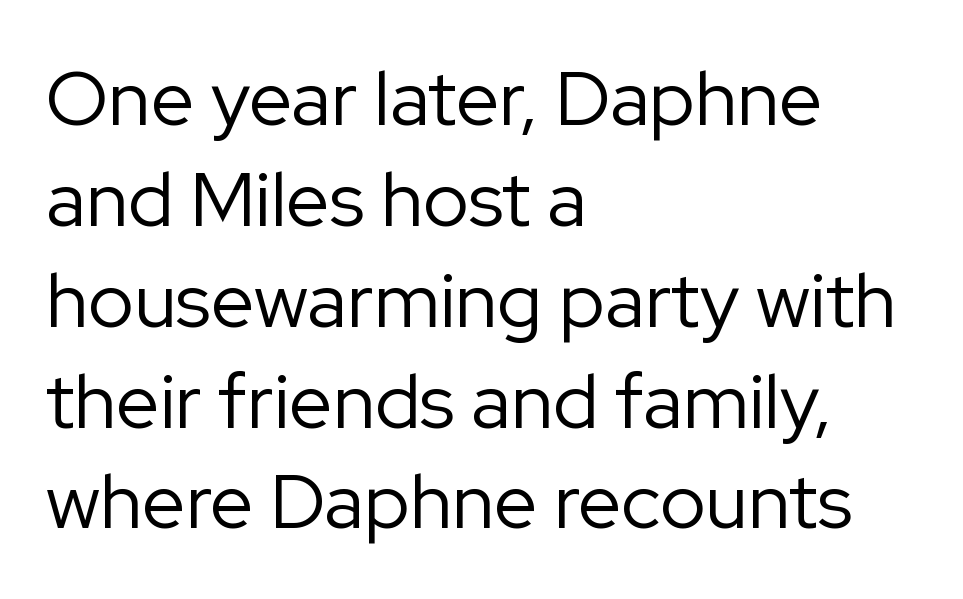
The image shows 77 px regular-weight sans-serif type, upright; set left-aligned, normal line spacing (1.31x), normal letter spacing, not underlined; low stroke contrast and a medium x-height.
